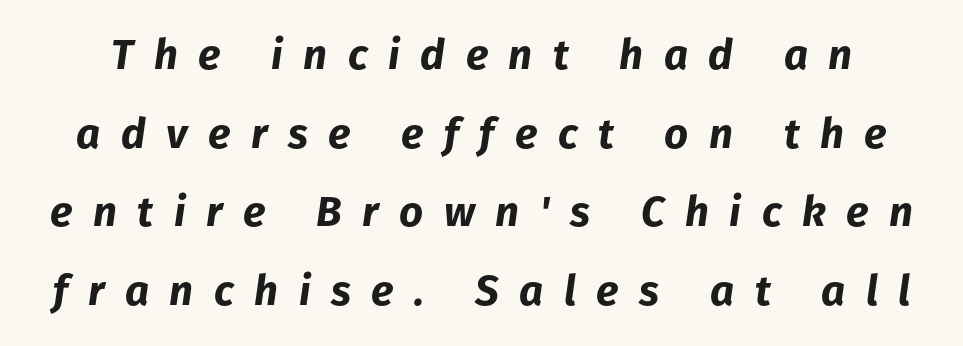
Q: Is the text bold? A: Yes.
Q: Is the text italic (slanted)? A: Yes, it leans right by about 8 degrees.
Q: Is the text underlined? A: No.
Q: Is the spacing between letters normal or unusually wide? A: Unusually wide.
Q: Width (condensed, normal, or wide)? A: Normal.
Q: Stroke contrast? A: Low.
Q: x-height? A: Medium.
Q: Monospaced? A: No.
